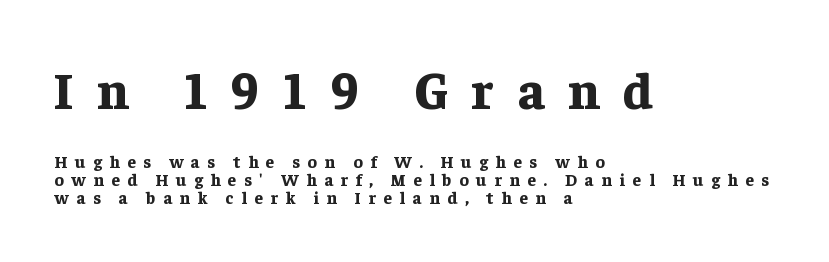
Q: Is the text bold? A: Yes.
Q: Is the text italic (slanted)? A: No, it is upright.
Q: Is the typeface a serif or a sans-serif typeface? A: Serif.
Q: Is the text underlined? A: No.
Q: How is the paragraph aligned? A: Left-aligned.
Q: Is the spacing between letters normal or unusually wide? A: Unusually wide.
Q: Is the spacing between lines tight, normal or loose? A: Tight.
Q: Which block of text is set in a larger size, the first (top) or the second (bottom)? A: The first (top) one.
Q: Width (condensed, normal, or wide)? A: Normal.
Q: Stroke contrast? A: Low.
Q: x-height? A: Medium.
Q: Monospaced? A: No.
